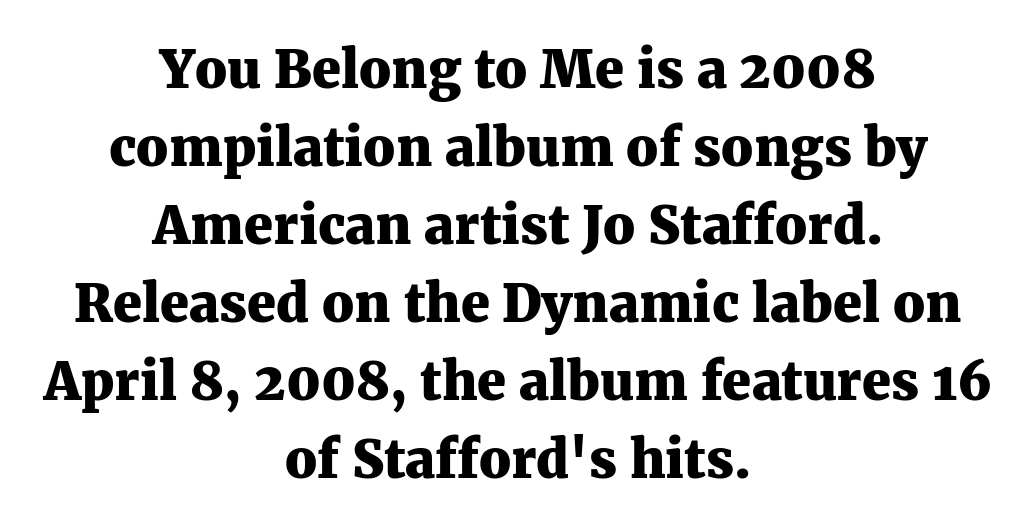
The image shows 52 px heavy serif type, upright; set centered, normal line spacing (1.5x), normal letter spacing, not underlined; medium stroke contrast and a medium x-height.
